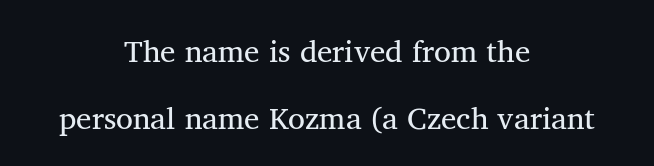
Does extra space separate the letters? No, they use regular spacing. Neither beginnings nor endings align; midpoints do. The type sits square on the baseline with zero lean. The letters advance in unequal steps, a hallmark of proportional type. Heft: none added — not bold. Vertical spacing — loose.
